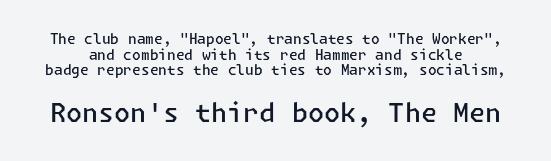
The image shows 26 px text type, upright; set tight line spacing (1.12x), normal letter spacing, not underlined; the second (bottom) block is 1.86x larger.
